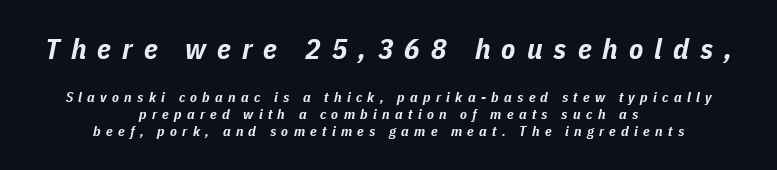
The image shows 29 px bold, condensed type, italic (leaning right); set centered, line spacing 1.21x, unusually wide letter spacing (+0.38 em), not underlined; the first (top) block is 2.07x larger; low stroke contrast and a medium x-height.
